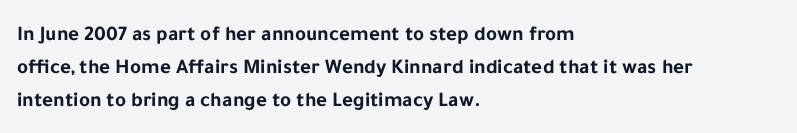
The font is running at its bold setting. Letters rest on an invisible, unmarked baseline. Students, note that the glyphs here touch the page at normal intervals. The rendering anchors every line to the left-hand side.
